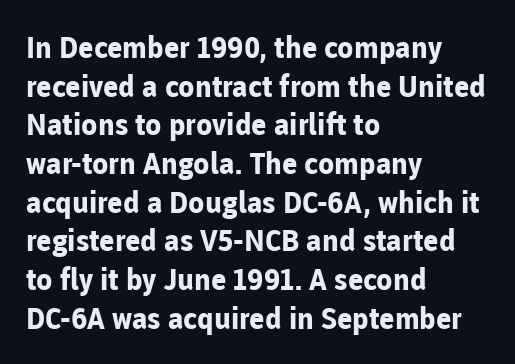
The image shows 30 px bold sans-serif type, upright; set left-aligned, normal line spacing (1.29x), normal letter spacing, not underlined; low stroke contrast and a medium x-height.
